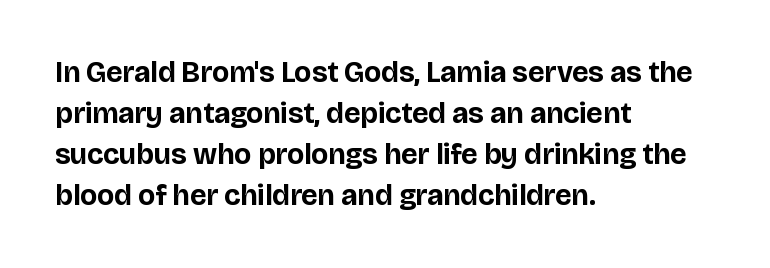
{"serif": "no", "italic": "no", "bold": "yes", "weight": "bold", "width": "normal", "stroke_contrast": "low", "x_height": "large", "monospaced": "no", "underline": "no", "align": "left", "line_spacing": "normal", "line_spacing_ratio": 1.41, "letter_spacing": "normal", "letter_spacing_em": 0.0, "glyph_px": 29}
